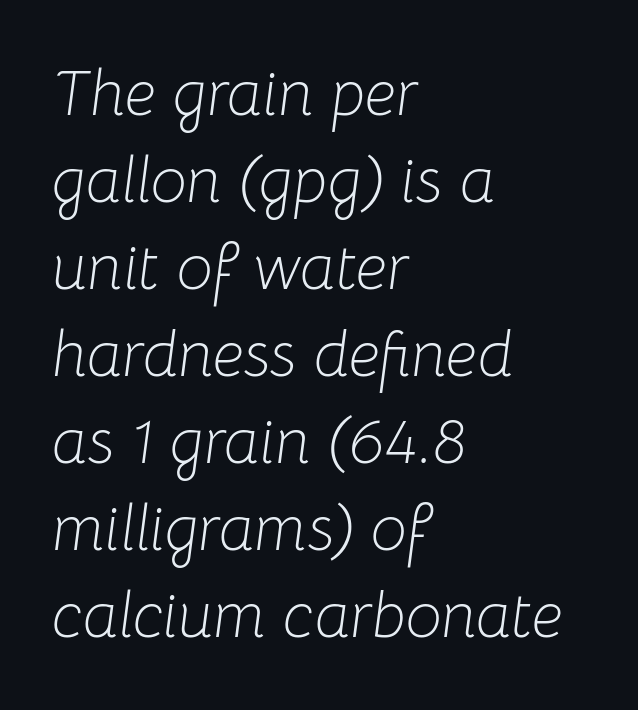
Q: Is the text bold? A: No.
Q: Is the text italic (slanted)? A: Yes, it leans right by about 8 degrees.
Q: Is the text underlined? A: No.
Q: How is the paragraph aligned? A: Left-aligned.
Q: Is the spacing between letters normal or unusually wide? A: Normal.
Q: Is the spacing between lines tight, normal or loose? A: Normal.
Q: Width (condensed, normal, or wide)? A: Normal.
Q: Stroke contrast? A: Low.
Q: x-height? A: Medium.
Q: Monospaced? A: No.
